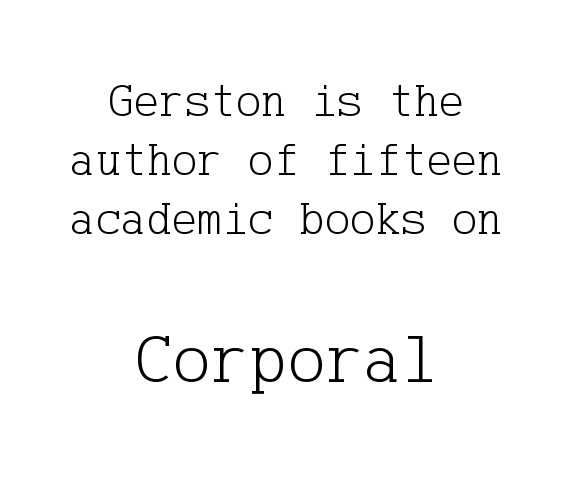
These lines were composed using upright roman letters. These lines stack symmetrically, like a column narrowing and widening about its center. Unmarked baselines from the first word to the last. Is the type heavy? It reads as light-to-regular instead.
